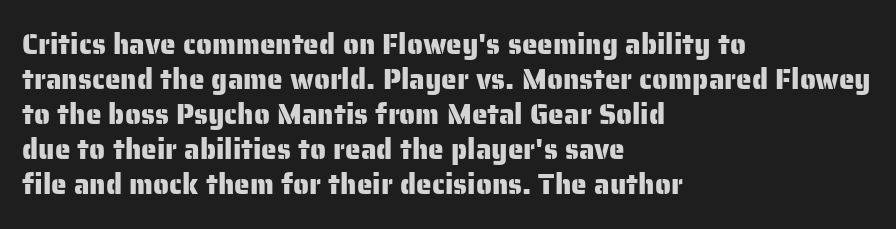
Note the varied advance widths — an 'i' is clearly narrower than an 'm'. Spacing between characters is what you'd get straight out of the box. Is this a sans? Yes — the strokes have no serifs. The line-height multiplier appears to be the usual default. You can tell it's not italic because the verticals are truly vertical.
